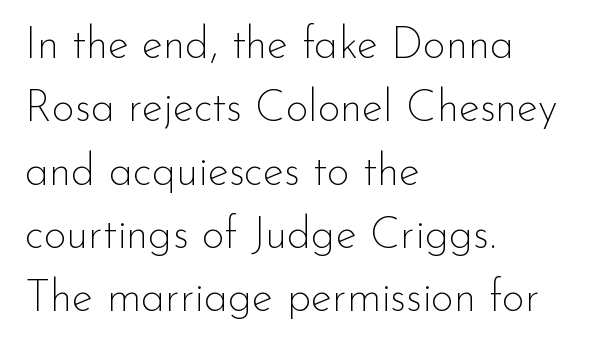
The image shows 44 px thin sans-serif type, upright; set left-aligned, normal line spacing (1.44x), normal letter spacing, not underlined; low stroke contrast and a small x-height.
